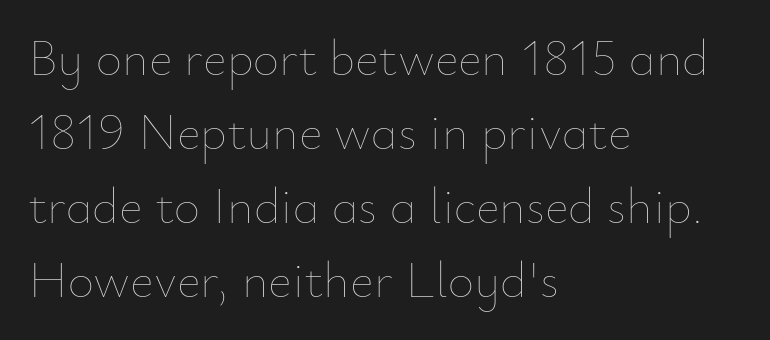
Reading down the block, your eye returns to a fixed left position each line. Note the varied advance widths — an 'i' is clearly narrower than an 'm'. The face used here is rendered with its standard letterfit. Counters stay open thanks to moderate or lighter strokes.
